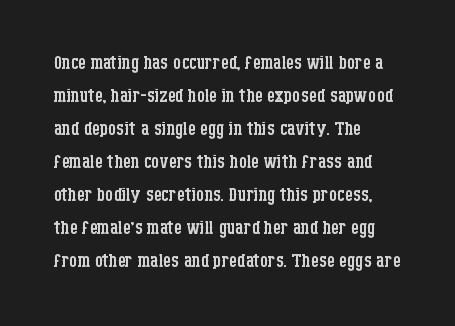
Q: Is the text bold? A: No.
Q: Is the text italic (slanted)? A: No, it is upright.
Q: Is the text underlined? A: No.
Q: How is the paragraph aligned? A: Left-aligned.
Q: Is the spacing between letters normal or unusually wide? A: Normal.
Q: Is the spacing between lines tight, normal or loose? A: Normal.
